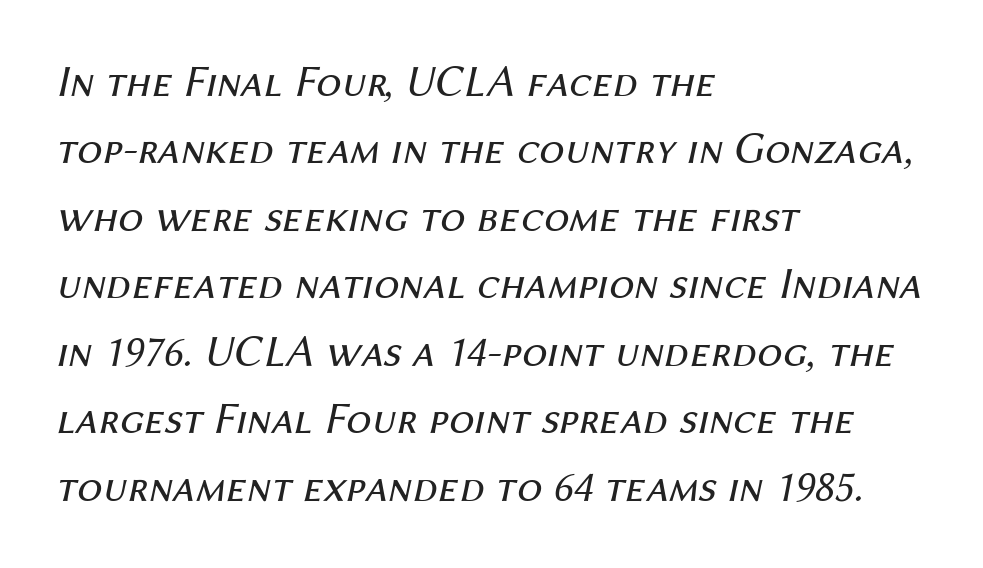
{"italic": "yes", "lean": "right", "slant_degrees": 12, "bold": "no", "weight": "regular", "width": "normal", "stroke_contrast": "medium", "x_height": "medium", "monospaced": "no", "underline": "no", "align": "left", "line_spacing": "normal", "line_spacing_ratio": 1.5, "letter_spacing": "normal", "letter_spacing_em": 0.0, "glyph_px": 45}
